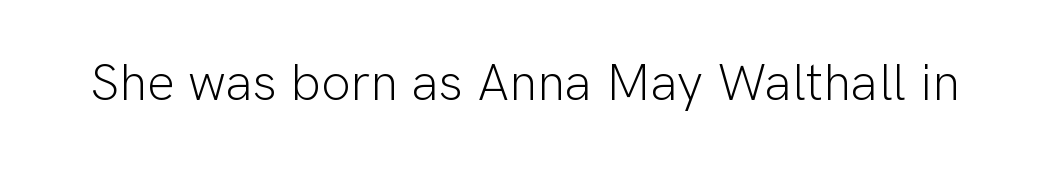
The image shows 52 px light sans-serif type, upright; set normal letter spacing, not underlined; low stroke contrast and a medium x-height.
